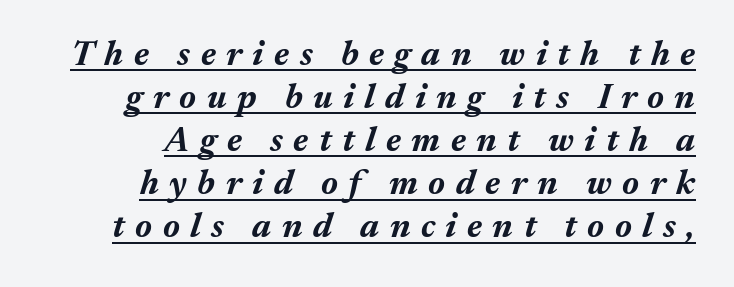
{"italic": "yes", "lean": "right", "slant_degrees": 17, "bold": "yes", "weight": "bold", "width": "normal", "stroke_contrast": "medium", "x_height": "medium", "monospaced": "no", "underline": "yes", "align": "right", "line_spacing_ratio": 1.23, "letter_spacing": "wide", "letter_spacing_em": 0.3, "glyph_px": 35}
